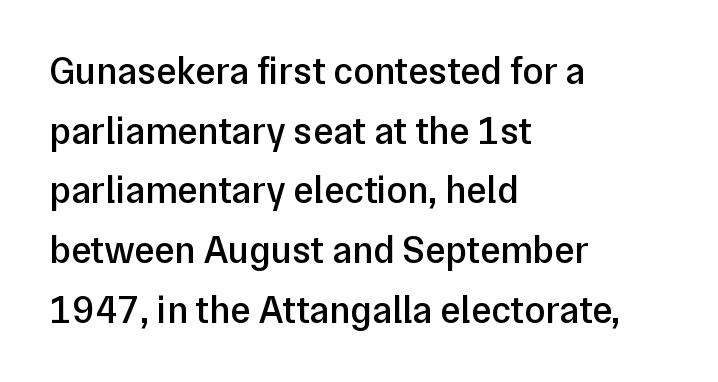
The image shows 38 px semibold sans-serif type, upright; set left-aligned, normal line spacing (1.57x), normal letter spacing, not underlined; low stroke contrast and a medium x-height.
